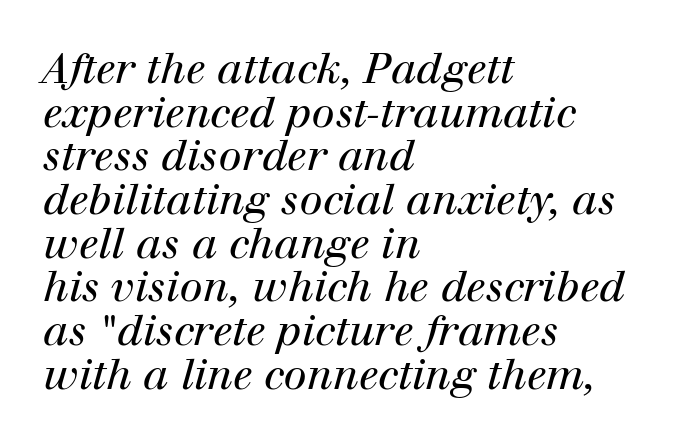
Q: Is the text bold? A: No.
Q: Is the text italic (slanted)? A: Yes, it leans right by about 12 degrees.
Q: Is the typeface a serif or a sans-serif typeface? A: Serif.
Q: Is the text underlined? A: No.
Q: How is the paragraph aligned? A: Left-aligned.
Q: Is the spacing between letters normal or unusually wide? A: Normal.
Q: Is the spacing between lines tight, normal or loose? A: Tight.
Q: Width (condensed, normal, or wide)? A: Normal.
Q: Stroke contrast? A: High.
Q: x-height? A: Medium.
Q: Monospaced? A: No.
